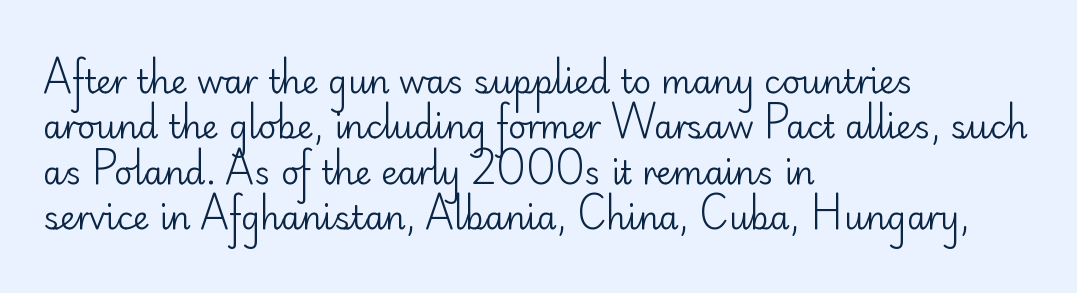
The image shows 32 px regular-weight sans-serif type, upright; set left-aligned, normal line spacing (1.42x), normal letter spacing, not underlined; low stroke contrast and a small x-height.
